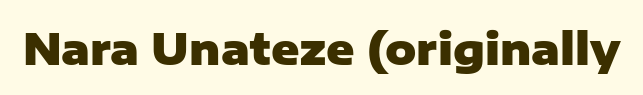
Q: Is the text bold? A: Yes.
Q: Is the text italic (slanted)? A: No, it is upright.
Q: Is the typeface a serif or a sans-serif typeface? A: Sans-serif.
Q: Is the text underlined? A: No.
Q: Is the spacing between letters normal or unusually wide? A: Normal.
Q: Width (condensed, normal, or wide)? A: Normal.
Q: Stroke contrast? A: Low.
Q: x-height? A: Medium.
Q: Monospaced? A: No.
